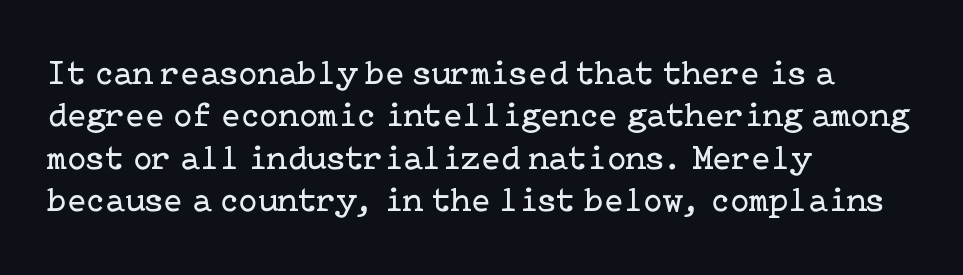
The lettering holds an erect, upright posture throughout. These lines are set flush left with a ragged right edge. The designer went with a serif here, giving each stem small feet. The face used here is rendered with its standard letterfit. Ink coverage per letter is moderate at most. Rule under the text: the space is simply empty.
